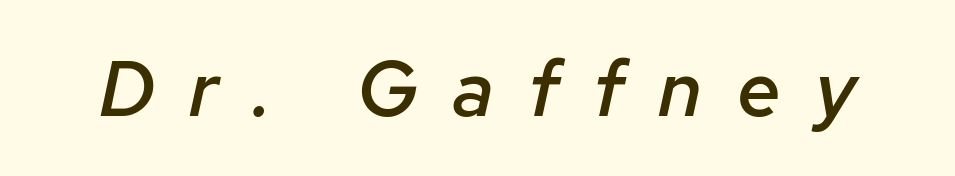
{"italic": "yes", "lean": "right", "slant_degrees": 12, "bold": "semi", "weight": "semibold", "width": "normal", "stroke_contrast": "low", "x_height": "medium", "monospaced": "no", "underline": "no", "letter_spacing": "wide", "letter_spacing_em": 0.44, "glyph_px": 78}
